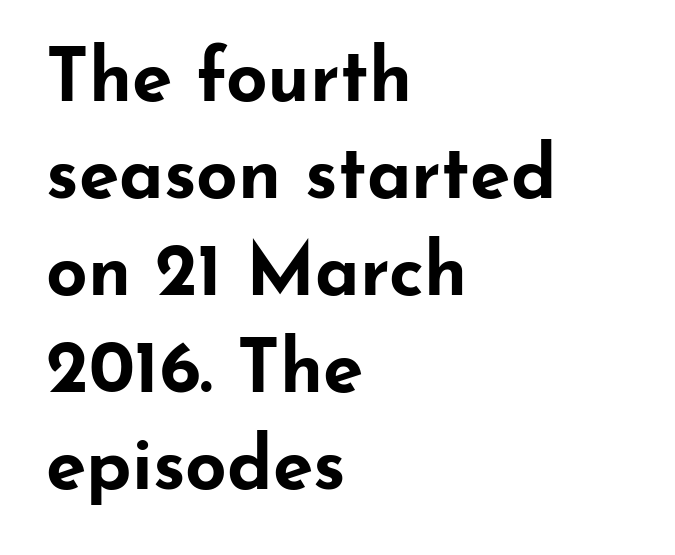
Q: Is the text bold? A: Yes.
Q: Is the text italic (slanted)? A: No, it is upright.
Q: Is the typeface a serif or a sans-serif typeface? A: Sans-serif.
Q: Is the text underlined? A: No.
Q: How is the paragraph aligned? A: Left-aligned.
Q: Is the spacing between letters normal or unusually wide? A: Normal.
Q: Is the spacing between lines tight, normal or loose? A: Normal.
Q: Width (condensed, normal, or wide)? A: Wide.
Q: Stroke contrast? A: Low.
Q: x-height? A: Small.
Q: Monospaced? A: No.
